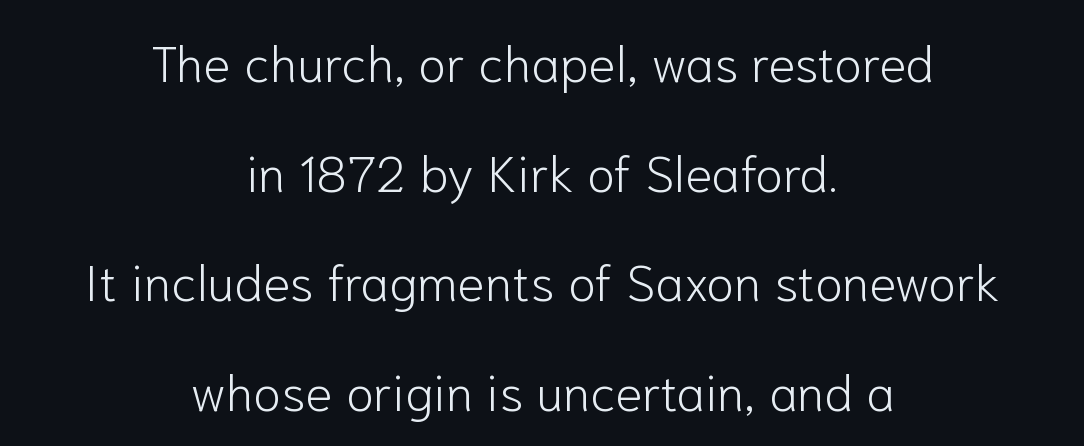
Q: Is the text bold? A: No.
Q: Is the text italic (slanted)? A: No, it is upright.
Q: Is the typeface a serif or a sans-serif typeface? A: Sans-serif.
Q: Is the text underlined? A: No.
Q: How is the paragraph aligned? A: Centered.
Q: Is the spacing between letters normal or unusually wide? A: Normal.
Q: Is the spacing between lines tight, normal or loose? A: Loose.
Q: Width (condensed, normal, or wide)? A: Normal.
Q: Stroke contrast? A: Low.
Q: x-height? A: Medium.
Q: Monospaced? A: No.
